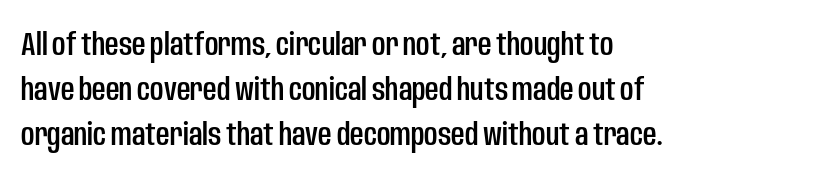
{"serif": "no", "italic": "no", "width": "condensed", "stroke_contrast": "low", "x_height": "large", "monospaced": "no", "underline": "no", "align": "left", "line_spacing": "normal", "line_spacing_ratio": 1.37, "letter_spacing": "normal", "letter_spacing_em": 0.0, "glyph_px": 33}
